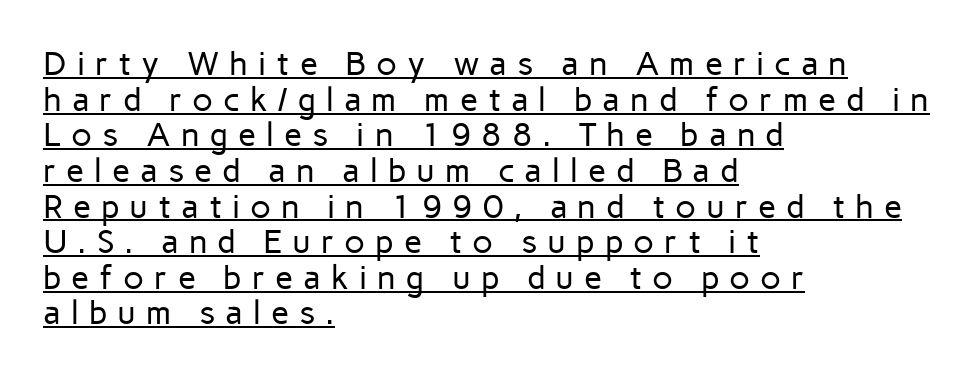
Q: Is the text bold? A: No.
Q: Is the text italic (slanted)? A: No, it is upright.
Q: Is the typeface a serif or a sans-serif typeface? A: Sans-serif.
Q: Is the text underlined? A: Yes.
Q: How is the paragraph aligned? A: Left-aligned.
Q: Is the spacing between letters normal or unusually wide? A: Unusually wide.
Q: Is the spacing between lines tight, normal or loose? A: Tight.
Q: Width (condensed, normal, or wide)? A: Normal.
Q: Stroke contrast? A: Low.
Q: x-height? A: Medium.
Q: Monospaced? A: No.
